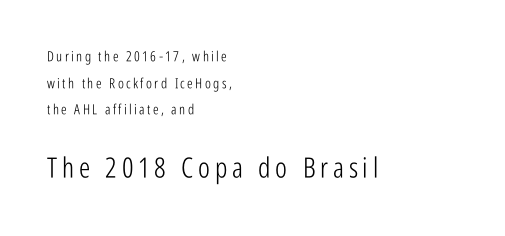
Q: Is the text bold? A: No.
Q: Is the text italic (slanted)? A: No, it is upright.
Q: Is the typeface a serif or a sans-serif typeface? A: Sans-serif.
Q: Is the text underlined? A: No.
Q: How is the paragraph aligned? A: Left-aligned.
Q: Is the spacing between lines tight, normal or loose? A: Loose.
Q: Which block of text is set in a larger size, the first (top) or the second (bottom)? A: The second (bottom) one.
Q: Width (condensed, normal, or wide)? A: Condensed.
Q: Stroke contrast? A: Low.
Q: x-height? A: Medium.
Q: Monospaced? A: No.
